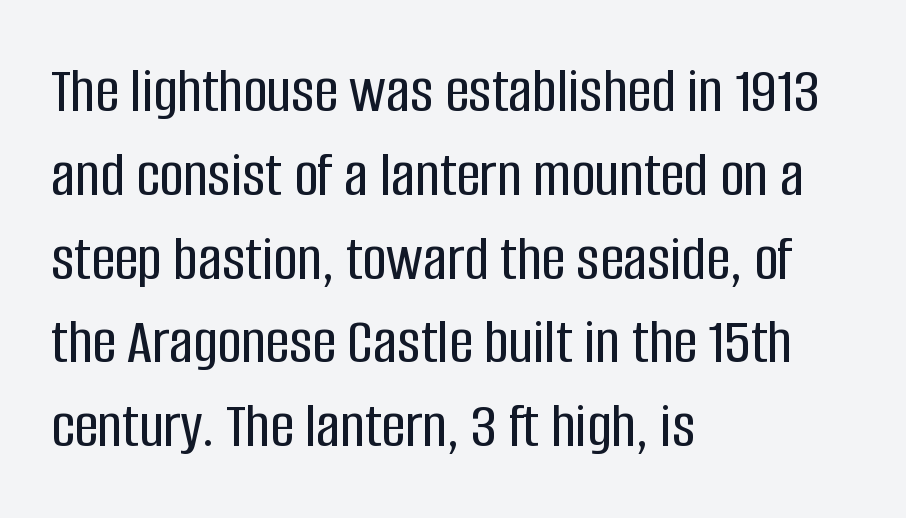
The image shows 66 px condensed sans-serif type, upright; set left-aligned, normal line spacing (1.27x), normal letter spacing, not underlined; low stroke contrast and a large x-height.
